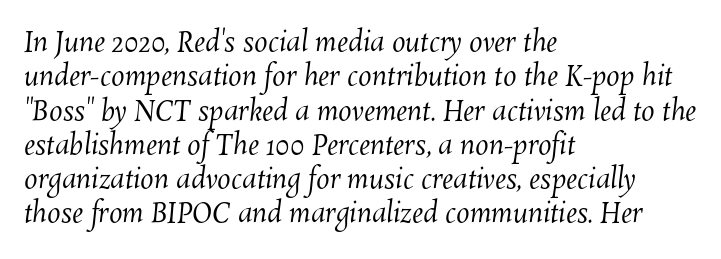
The paragraph shown leans on its left margin. Nothing unusual about the tracking: characters are spaced as the font intends. A normal amount of white space separates one row of letters from the next. These glyphs show unthickened strokes, regular width or finer.
